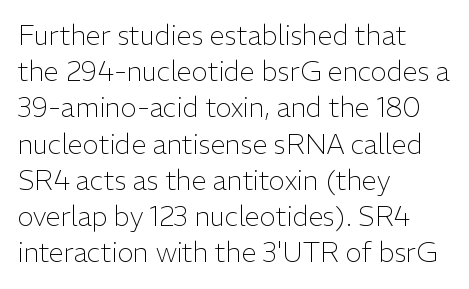
{"italic": "no", "bold": "no", "underline": "no", "align": "left", "line_spacing": "normal", "line_spacing_ratio": 1.34, "letter_spacing": "normal", "letter_spacing_em": 0.0, "glyph_px": 27}
